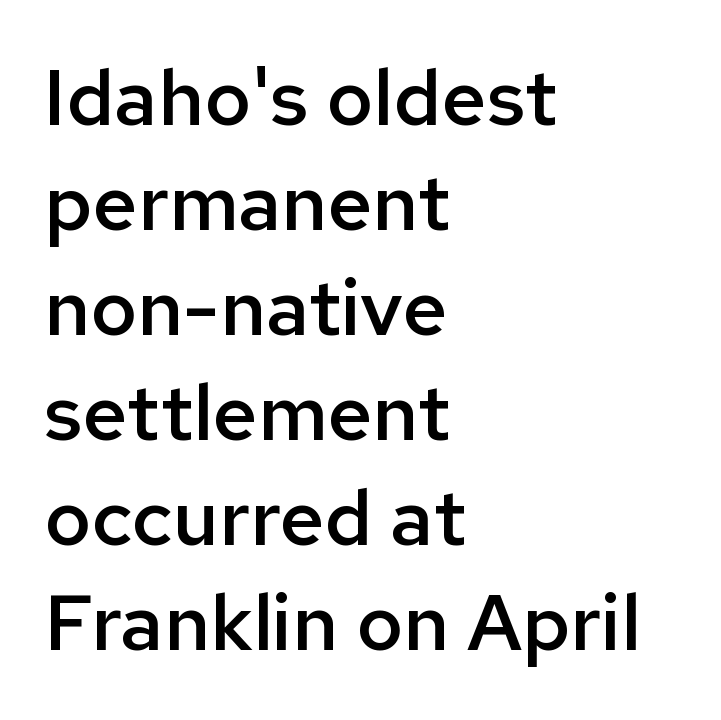
Q: Is the text bold? A: Semi-bold.
Q: Is the text italic (slanted)? A: No, it is upright.
Q: Is the typeface a serif or a sans-serif typeface? A: Sans-serif.
Q: Is the text underlined? A: No.
Q: How is the paragraph aligned? A: Left-aligned.
Q: Is the spacing between letters normal or unusually wide? A: Normal.
Q: Is the spacing between lines tight, normal or loose? A: Normal.
Q: Width (condensed, normal, or wide)? A: Normal.
Q: Stroke contrast? A: Low.
Q: x-height? A: Medium.
Q: Monospaced? A: No.
